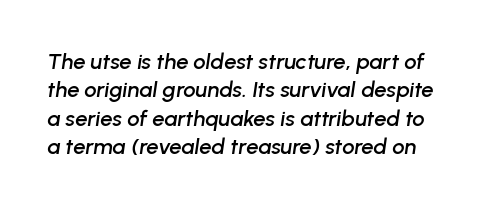
Notice how the stems are inclined rather than vertical — that's the hallmark of italics. The space directly below the letters is spotless. A typesetter would call this leading conventional body-copy spacing. Is the letter spacing exaggerated? No — it looks like the ordinary default.
